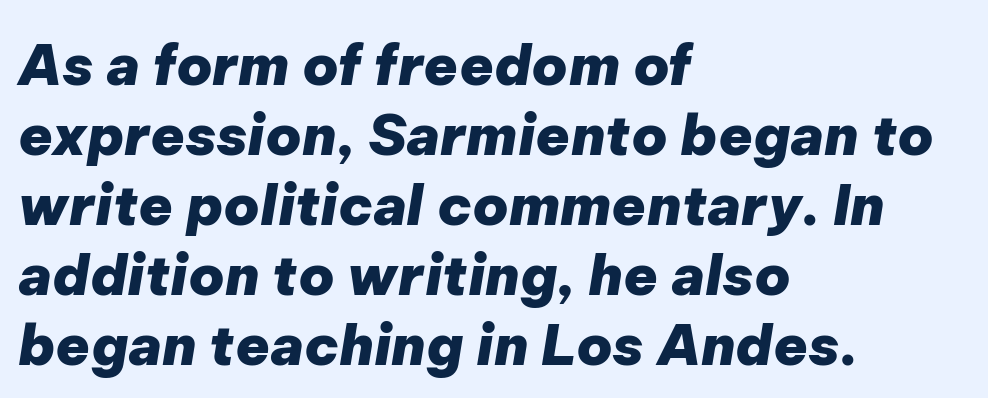
Here the designer chose a conventional face with non-uniform glyph widths. Pretty heavy lettering here — definitely bold. The leading is moderate, giving the passage an even texture. When letters slant like this, we call the style italic. Compared with a centered layout, this one pins lines to the left instead.
